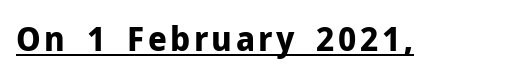
Q: Is the text bold? A: Yes.
Q: Is the text italic (slanted)? A: No, it is upright.
Q: Is the typeface a serif or a sans-serif typeface? A: Sans-serif.
Q: Is the text underlined? A: Yes.
Q: Width (condensed, normal, or wide)? A: Normal.
Q: Stroke contrast? A: Low.
Q: x-height? A: Medium.
Q: Monospaced? A: No.
